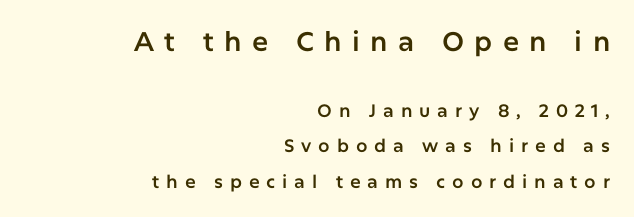
The image shows 27 px text type, upright; set right-aligned, loose line spacing (1.97x), unusually wide letter spacing (+0.38 em), not underlined; the first (top) block is 1.5x larger.
